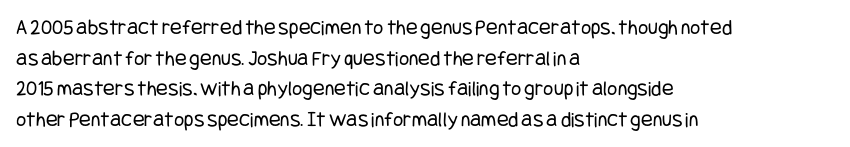
Q: Is the text bold? A: No.
Q: Is the text italic (slanted)? A: No, it is upright.
Q: Is the text underlined? A: No.
Q: How is the paragraph aligned? A: Left-aligned.
Q: Is the spacing between letters normal or unusually wide? A: Normal.
Q: Is the spacing between lines tight, normal or loose? A: Normal.
